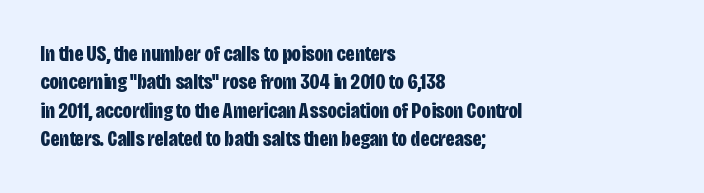
{"italic": "no", "bold": "yes", "underline": "no", "align": "left", "line_spacing": "normal", "line_spacing_ratio": 1.29, "letter_spacing": "normal", "letter_spacing_em": 0.0, "glyph_px": 22}
